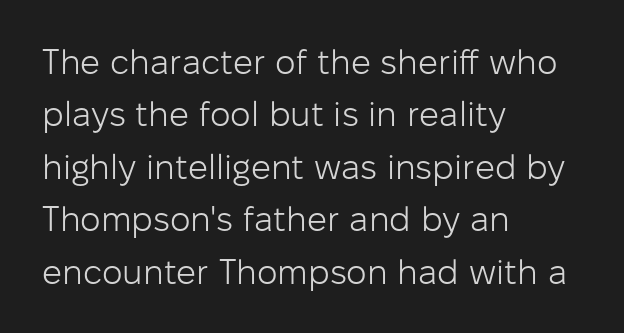
This reads as an unemphasized weight, regular at the heaviest. Do the letters lean? They stand straight. This rendering uses left alignment, leaving the right contour irregular. Caption: standard tracking, unaltered. The space between consecutive lines is moderate.
